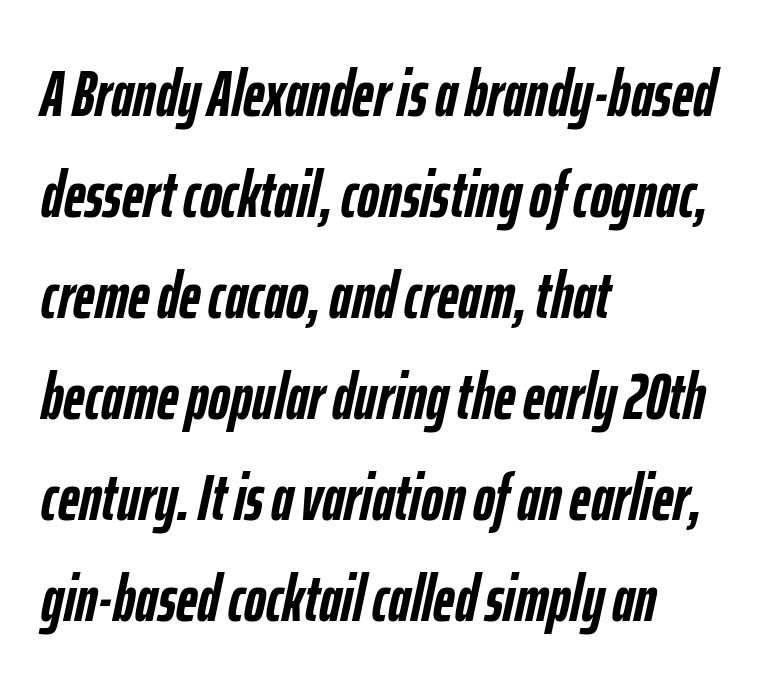
{"italic": "yes", "lean": "right", "slant_degrees": 12, "bold": "yes", "weight": "semibold", "width": "condensed", "stroke_contrast": "low", "x_height": "medium", "monospaced": "no", "underline": "no", "align": "left", "line_spacing": "normal", "line_spacing_ratio": 1.53, "letter_spacing": "normal", "letter_spacing_em": 0.0, "glyph_px": 66}
